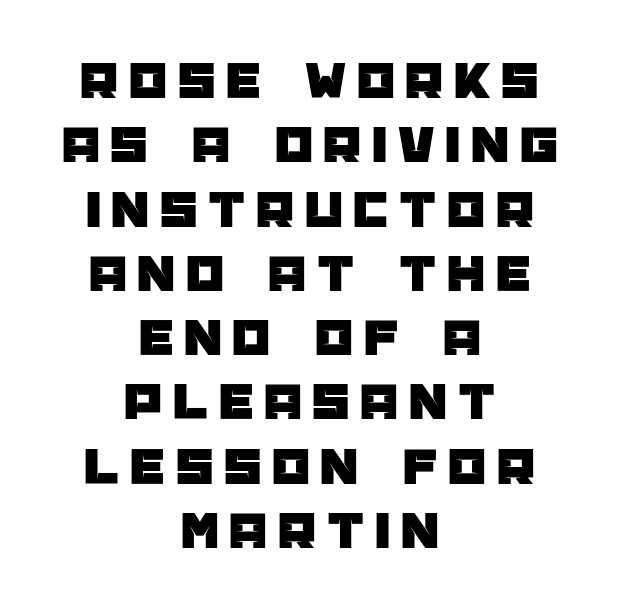
The image shows 54 px sans-serif type, upright; set centered, line spacing 1.19x, unusually wide letter spacing (+0.2 em), not underlined; low stroke contrast and a large x-height.
